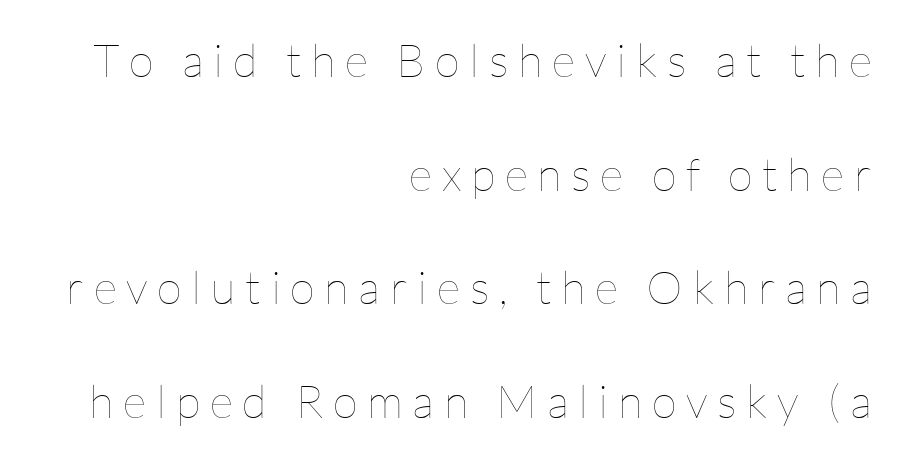
Q: Is the text bold? A: No.
Q: Is the text italic (slanted)? A: No, it is upright.
Q: Is the text underlined? A: No.
Q: How is the paragraph aligned? A: Right-aligned.
Q: Is the spacing between letters normal or unusually wide? A: Unusually wide.
Q: Is the spacing between lines tight, normal or loose? A: Loose.
Q: Width (condensed, normal, or wide)? A: Normal.
Q: Stroke contrast? A: Low.
Q: x-height? A: Medium.
Q: Monospaced? A: No.
